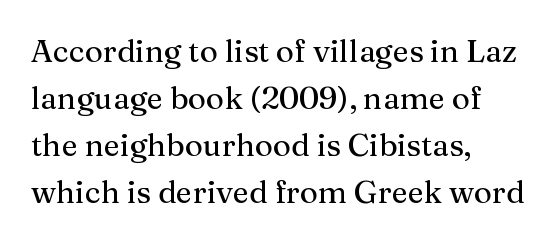
Q: Is the text italic (slanted)? A: No, it is upright.
Q: Is the typeface a serif or a sans-serif typeface? A: Serif.
Q: Is the text underlined? A: No.
Q: How is the paragraph aligned? A: Left-aligned.
Q: Is the spacing between letters normal or unusually wide? A: Normal.
Q: Is the spacing between lines tight, normal or loose? A: Normal.
Q: Width (condensed, normal, or wide)? A: Normal.
Q: Stroke contrast? A: Medium.
Q: x-height? A: Medium.
Q: Monospaced? A: No.
